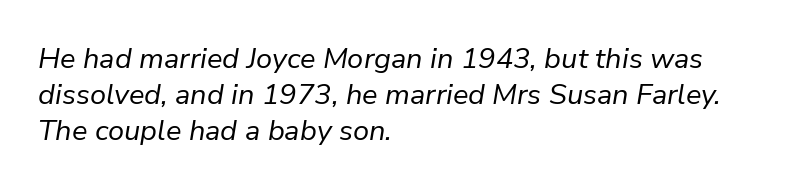
Think standard paragraph weight, or any step lighter than that. Short and long lines alike share a common starting point at left. Does the lettering tilt? It does — this is italic. Here the designer chose a conventional face with non-uniform glyph widths.
